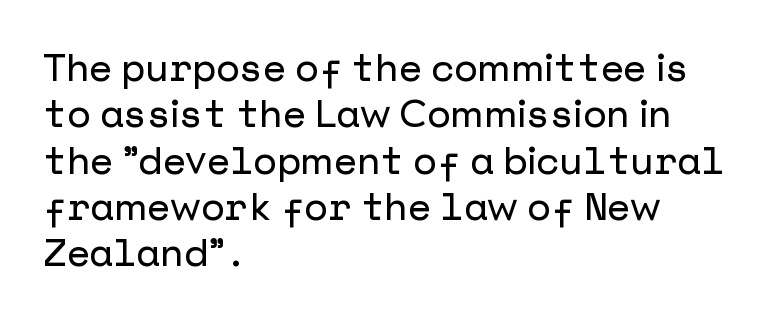
Short note: letters normally spaced. The glyphs in this specimen are sans serif. Rule under the text: the space is simply empty. Tall strokes in this sample are plumb rather than angled.
